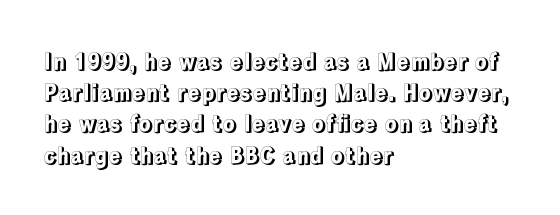
The image shows 22 px text type, upright; set left-aligned, normal line spacing (1.42x), normal letter spacing, not underlined.
